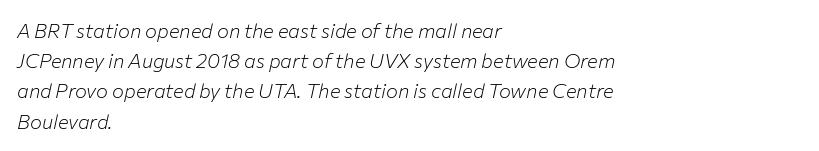
Q: Is the text bold? A: No.
Q: Is the text italic (slanted)? A: Yes, it leans right by about 12 degrees.
Q: Is the text underlined? A: No.
Q: How is the paragraph aligned? A: Left-aligned.
Q: Is the spacing between letters normal or unusually wide? A: Normal.
Q: Is the spacing between lines tight, normal or loose? A: Normal.
